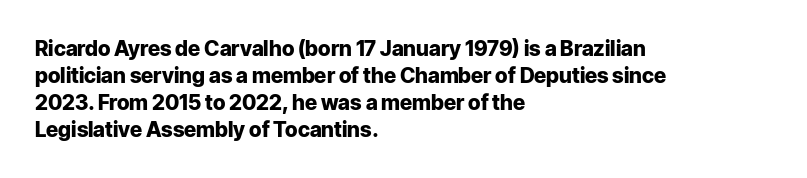
The image shows 21 px bold type, upright; set left-aligned, normal line spacing (1.28x), normal letter spacing, not underlined.
